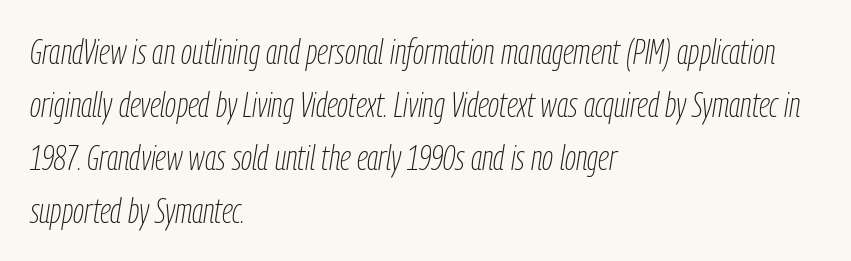
Q: Is the text bold? A: No.
Q: Is the text italic (slanted)? A: Yes, it leans right by about 9 degrees.
Q: Is the text underlined? A: No.
Q: How is the paragraph aligned? A: Left-aligned.
Q: Is the spacing between letters normal or unusually wide? A: Normal.
Q: Is the spacing between lines tight, normal or loose? A: Normal.
Q: Width (condensed, normal, or wide)? A: Condensed.
Q: Stroke contrast? A: Low.
Q: x-height? A: Medium.
Q: Monospaced? A: No.
